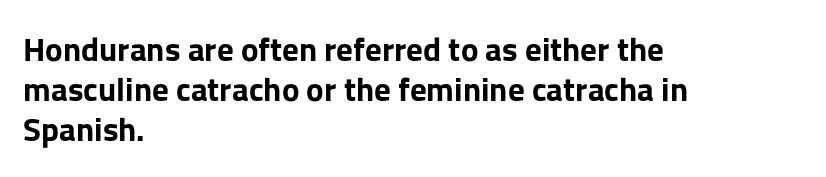
Is the type bold? Yes — the strokes are clearly thick and heavy. Each line starts at the same left margin while the right side varies. This rendering leaves character spacing at its baseline value. Rule under the text: the space is simply empty.
